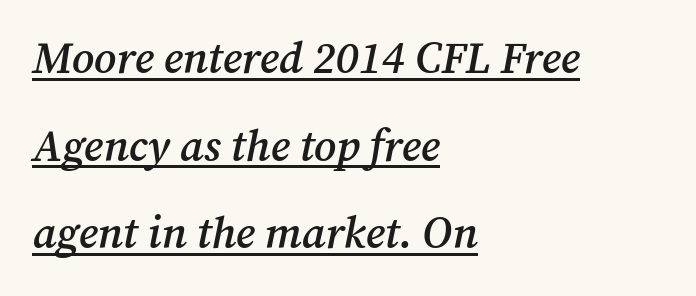
{"serif": "yes", "italic": "yes", "lean": "right", "slant_degrees": 12, "bold": "semi", "weight": "semibold", "width": "normal", "stroke_contrast": "medium", "x_height": "medium", "monospaced": "no", "underline": "yes", "align": "left", "line_spacing": "loose", "line_spacing_ratio": 1.99, "letter_spacing": "normal", "letter_spacing_em": 0.0, "glyph_px": 44}
